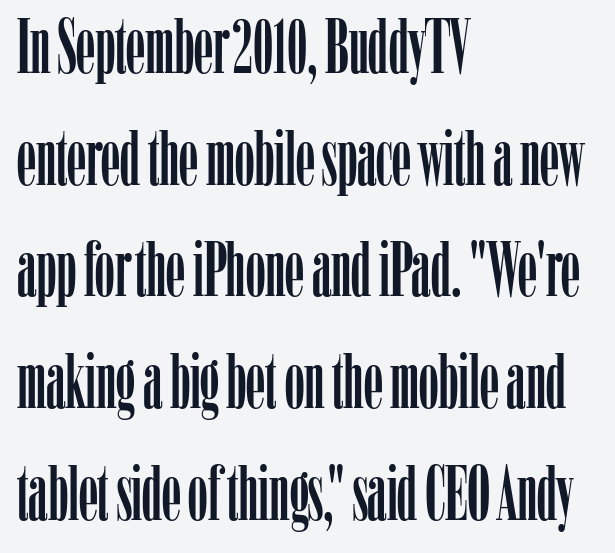
Rendered with straight, roman letterforms. This rendering uses left alignment, leaving the right contour irregular. This sample uses a serif face. Compared with typical paragraphs, the rows here are spaced about the same. The words here are not underlined. How are the letters spaced? Ordinarily, with no added tracking.
